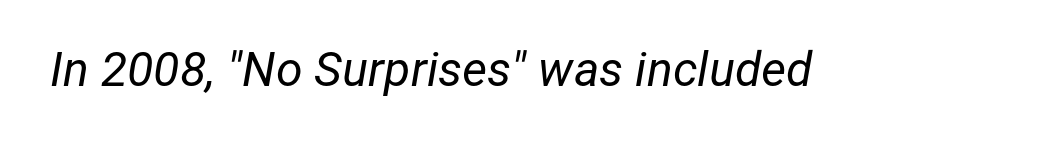
Q: Is the text bold? A: No.
Q: Is the text italic (slanted)? A: Yes, it leans right by about 12 degrees.
Q: Is the text underlined? A: No.
Q: Is the spacing between letters normal or unusually wide? A: Normal.
Q: Width (condensed, normal, or wide)? A: Normal.
Q: Stroke contrast? A: Low.
Q: x-height? A: Medium.
Q: Monospaced? A: No.
